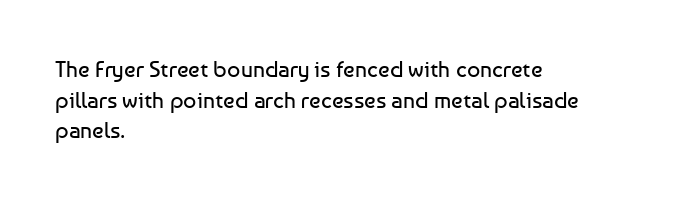
{"italic": "no", "bold": "no", "underline": "no", "align": "left", "line_spacing": "normal", "line_spacing_ratio": 1.33, "letter_spacing": "normal", "letter_spacing_em": 0.0, "glyph_px": 23}
